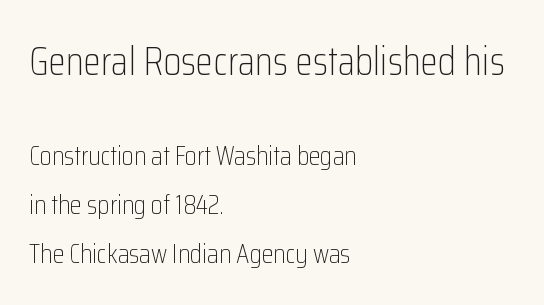
{"serif": "no", "italic": "no", "bold": "no", "weight": "light", "width": "condensed", "stroke_contrast": "low", "x_height": "medium", "monospaced": "no", "underline": "no", "align": "left", "line_spacing_ratio": 1.82, "letter_spacing": "normal", "letter_spacing_em": 0.0, "larger_block": "first", "size_ratio": 1.48, "glyph_px": 40}
